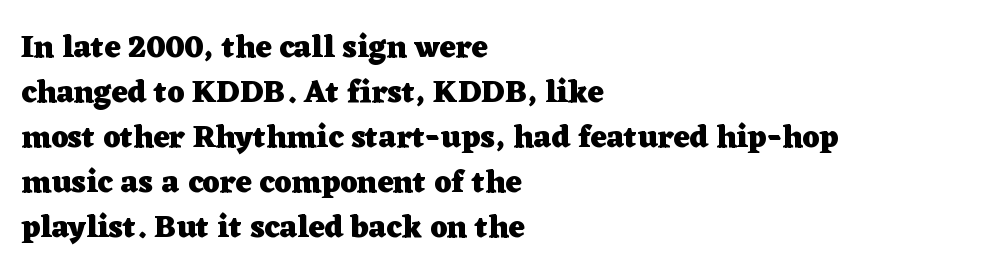
Descender tails drop into unmarked territory. A roman cut, with each character standing at attention. The font family rendered here belongs to the serif group. The letters sit at their default tracking, neither squeezed nor spread.
